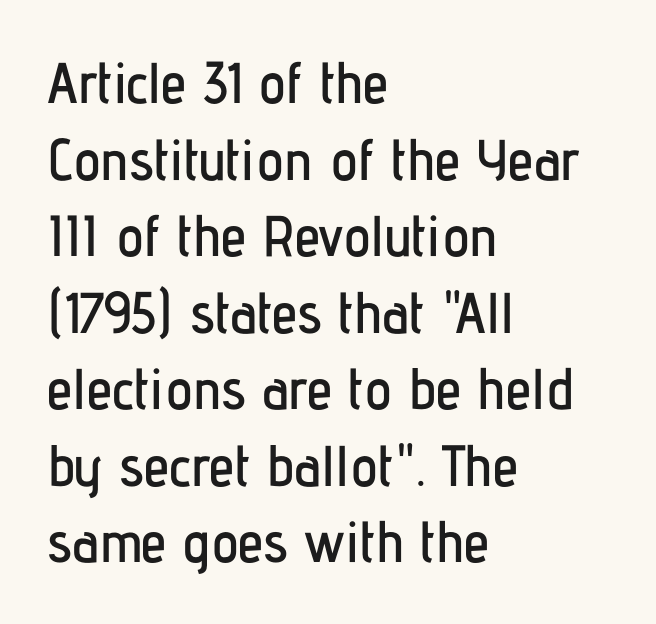
Q: Is the text italic (slanted)? A: No, it is upright.
Q: Is the typeface a serif or a sans-serif typeface? A: Sans-serif.
Q: Is the text underlined? A: No.
Q: How is the paragraph aligned? A: Left-aligned.
Q: Is the spacing between letters normal or unusually wide? A: Normal.
Q: Is the spacing between lines tight, normal or loose? A: Normal.
Q: Width (condensed, normal, or wide)? A: Condensed.
Q: Stroke contrast? A: Low.
Q: x-height? A: Medium.
Q: Monospaced? A: No.
